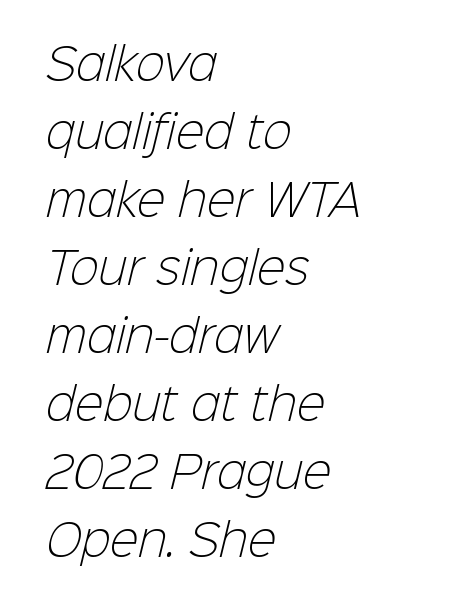
These lines stack with their left ends in a neat column. Compared with a typical body face, this is equally light or lighter still. This sample uses a sans-serif face. Note the varied advance widths — an 'i' is clearly narrower than an 'm'.
